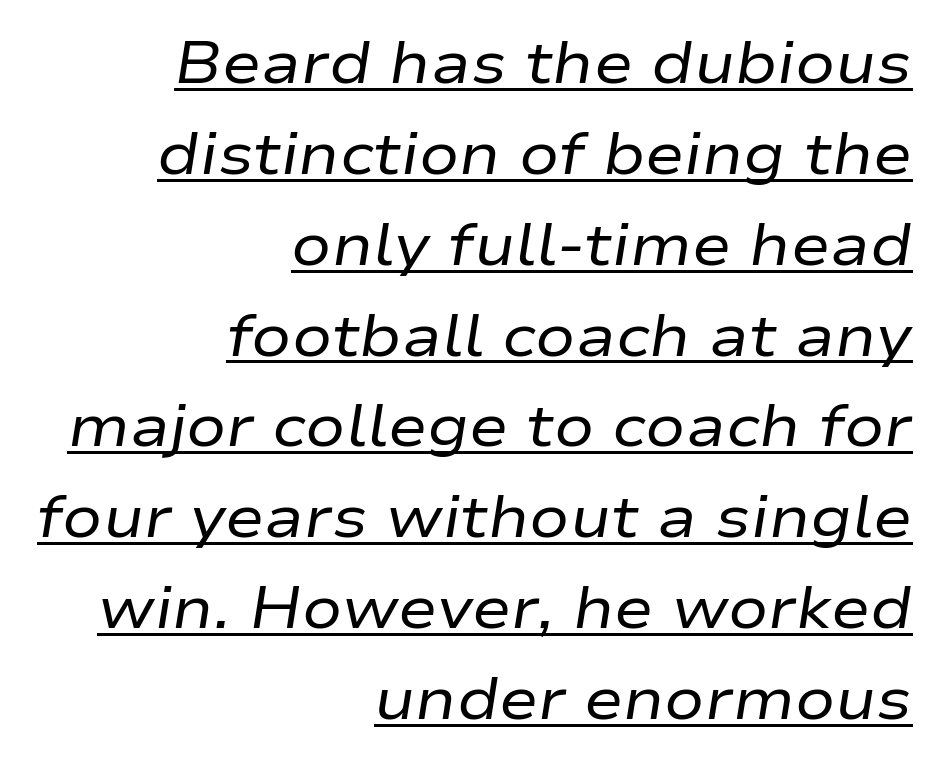
Default kerning and tracking; the words read as compact shapes. Posture: slanted. The leading is moderate, giving the passage an even texture. A continuous stroke trails under the words, as in a hyperlink. Is this a fixed-width face? No — the glyphs have proportional, varying widths. Vertical stems look standard width or narrower in stroke.
